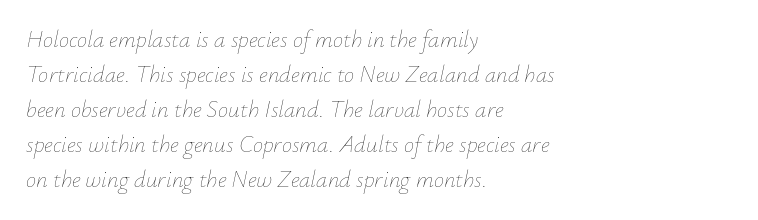
All the whitespace from short lines collects on the right. These glyphs show unthickened strokes, regular width or finer. These lines keep a tight, regular rhythm from letter to letter. Clear beneath every line of the passage. Vertically, the passage feels balanced, rows spaced as you'd expect. Tall strokes in this sample are angled rather than plumb.
